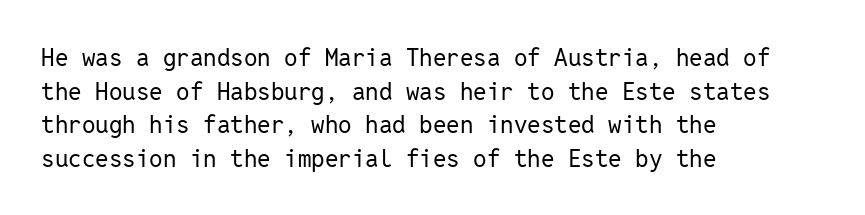
Does the copy run flush right? No — it runs flush left. Does extra space separate the letters? No, they use regular spacing. The letters look calm and open, with moderate or lighter stems. Beneath every word, the page is bare. Normally led — the rows are evenly, conventionally spaced.
